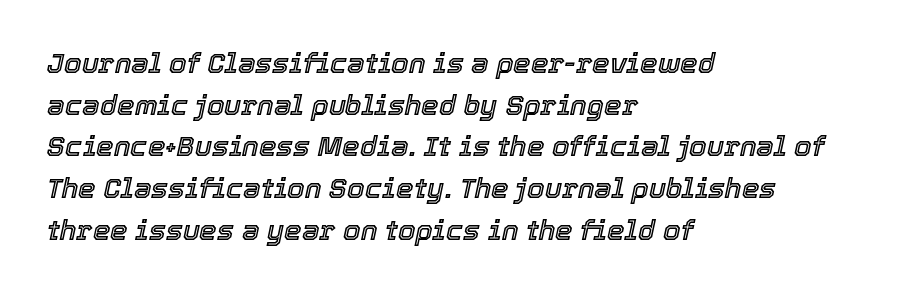
{"italic": "yes", "lean": "right", "slant_degrees": 12, "width": "normal", "x_height": "medium", "monospaced": "no", "underline": "no", "align": "left", "line_spacing": "normal", "line_spacing_ratio": 1.49, "letter_spacing": "normal", "letter_spacing_em": 0.0, "glyph_px": 28}
